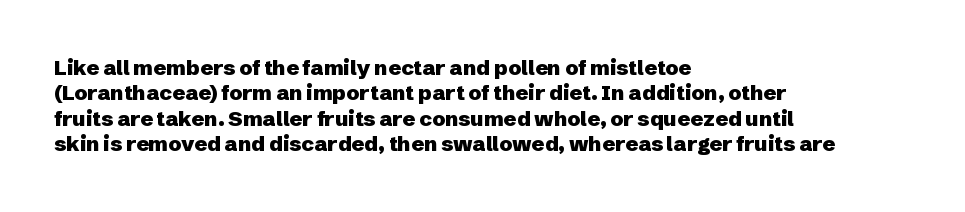
The gaps between neighbouring characters are ordinary and unremarkable. Heavy, bold letterforms. Posture: straight, roman, zero tilt. Caption: multi-line text, flush left, ragged right. Clear beneath every line of the passage.
